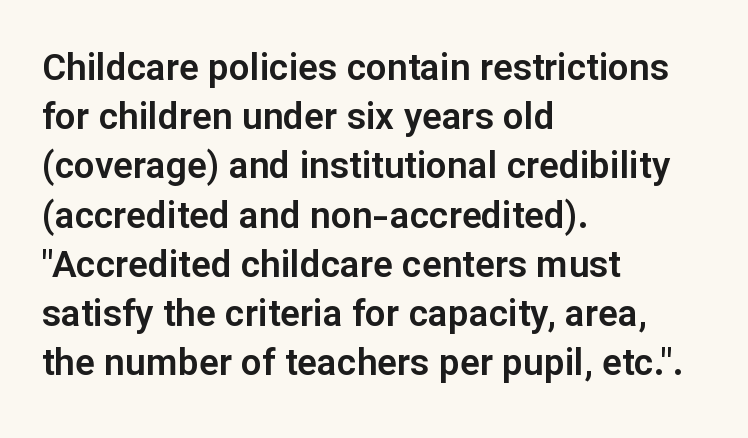
The image shows 37 px sans-serif type, upright; set left-aligned, normal line spacing (1.33x), normal letter spacing, not underlined; low stroke contrast and a medium x-height.
